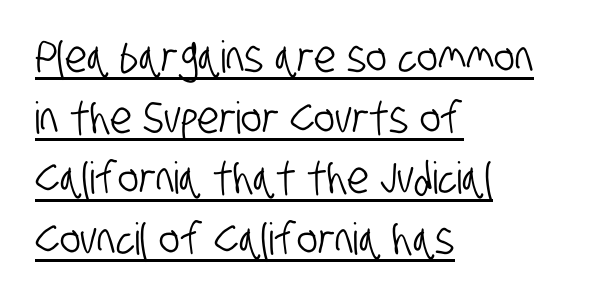
Q: Is the typeface a serif or a sans-serif typeface? A: Sans-serif.
Q: Is the text underlined? A: Yes.
Q: How is the paragraph aligned? A: Left-aligned.
Q: Is the spacing between letters normal or unusually wide? A: Normal.
Q: Is the spacing between lines tight, normal or loose? A: Normal.
Q: Width (condensed, normal, or wide)? A: Condensed.
Q: Stroke contrast? A: Low.
Q: x-height? A: Large.
Q: Monospaced? A: No.
